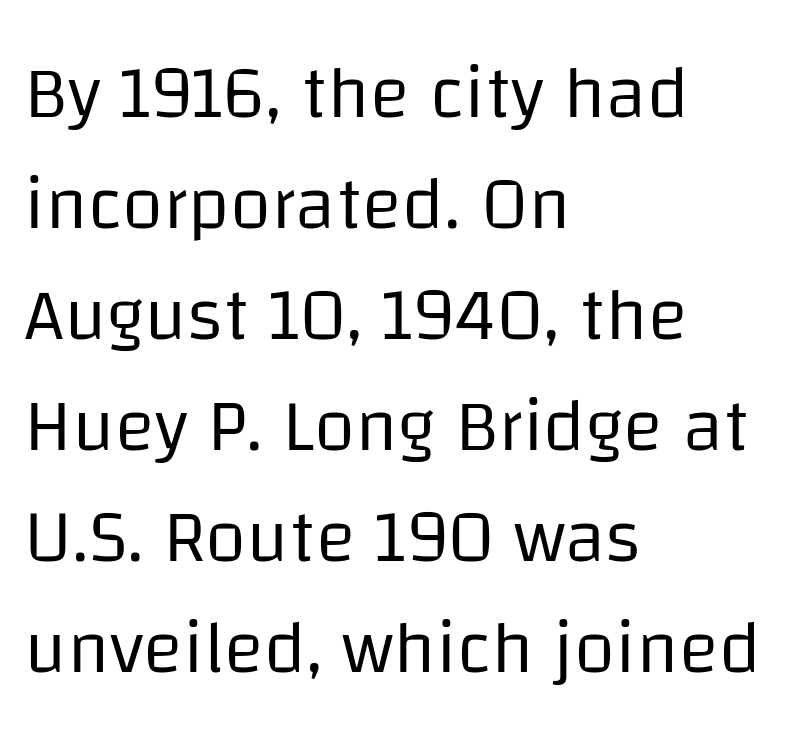
Q: Is the text bold? A: No.
Q: Is the text italic (slanted)? A: No, it is upright.
Q: Is the typeface a serif or a sans-serif typeface? A: Sans-serif.
Q: Is the text underlined? A: No.
Q: How is the paragraph aligned? A: Left-aligned.
Q: Is the spacing between letters normal or unusually wide? A: Normal.
Q: Is the spacing between lines tight, normal or loose? A: Normal.
Q: Width (condensed, normal, or wide)? A: Normal.
Q: Stroke contrast? A: Low.
Q: x-height? A: Large.
Q: Monospaced? A: No.
